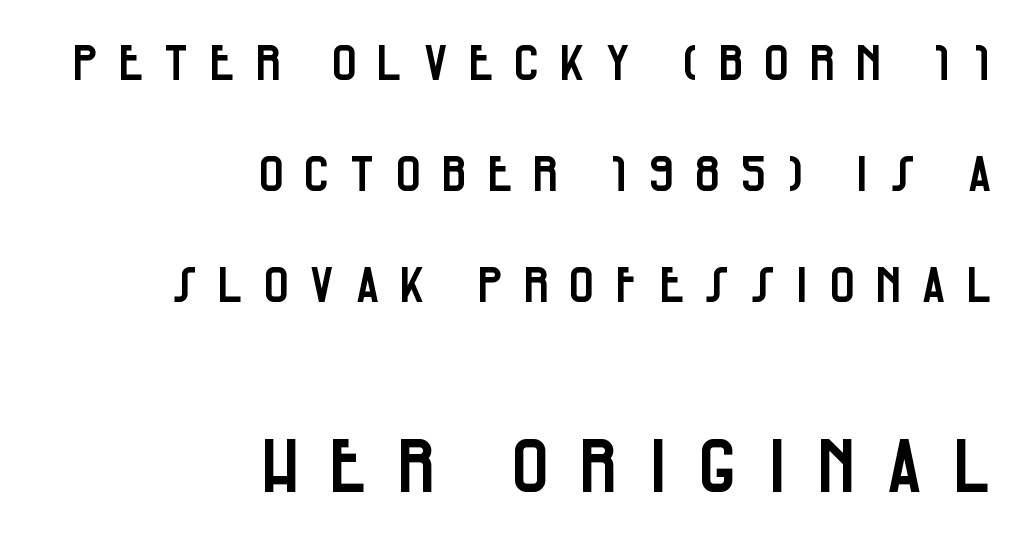
{"serif": "no", "italic": "no", "width": "condensed", "stroke_contrast": "low", "x_height": "large", "monospaced": "no", "underline": "no", "align": "right", "line_spacing": "loose", "line_spacing_ratio": 2.27, "letter_spacing": "wide", "letter_spacing_em": 0.37, "larger_block": "second", "size_ratio": 1.49, "glyph_px": 73}
